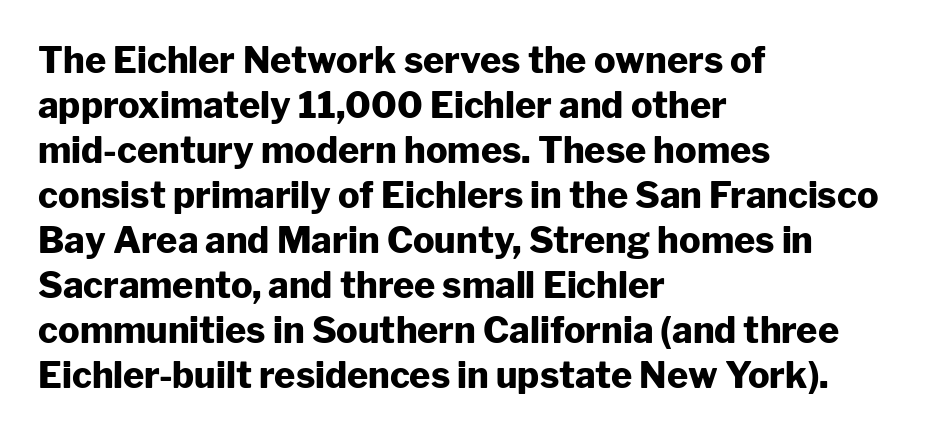
Q: Is the text bold? A: Yes.
Q: Is the text italic (slanted)? A: No, it is upright.
Q: Is the typeface a serif or a sans-serif typeface? A: Sans-serif.
Q: Is the text underlined? A: No.
Q: How is the paragraph aligned? A: Left-aligned.
Q: Is the spacing between letters normal or unusually wide? A: Normal.
Q: Is the spacing between lines tight, normal or loose? A: Normal.
Q: Width (condensed, normal, or wide)? A: Normal.
Q: Stroke contrast? A: Low.
Q: x-height? A: Medium.
Q: Monospaced? A: No.
